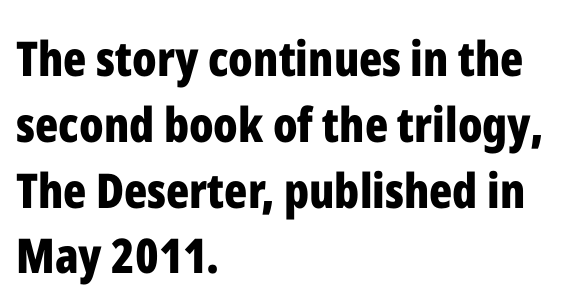
{"serif": "no", "italic": "no", "bold": "yes", "weight": "bold", "width": "condensed", "stroke_contrast": "low", "x_height": "medium", "monospaced": "no", "underline": "no", "align": "left", "line_spacing": "normal", "line_spacing_ratio": 1.37, "letter_spacing": "normal", "letter_spacing_em": 0.0, "glyph_px": 48}
